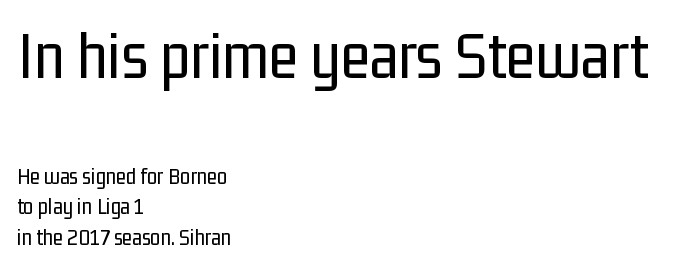
Is the letter spacing exaggerated? No — it looks like the ordinary default. Heaviness? Minimal to ordinary, like unemphasized prose. The passage shown is typed in a proportional face where columns would drift. Compare the two chunks: the upper has the greater cap height. Does the type have serifs? No, each stem ends abruptly. Descender tails drop into unmarked territory.
